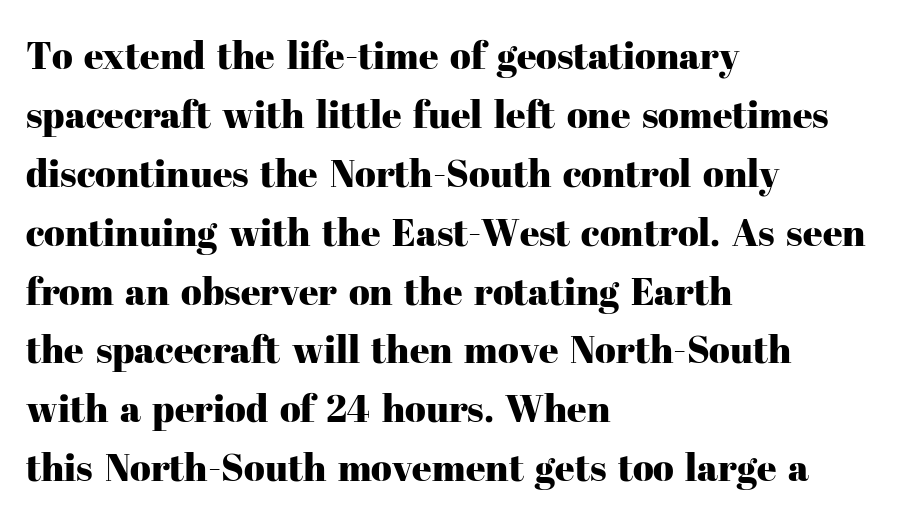
The image shows 38 px serif type, upright; set left-aligned, normal line spacing (1.55x), normal letter spacing, not underlined; high stroke contrast and a medium x-height.
